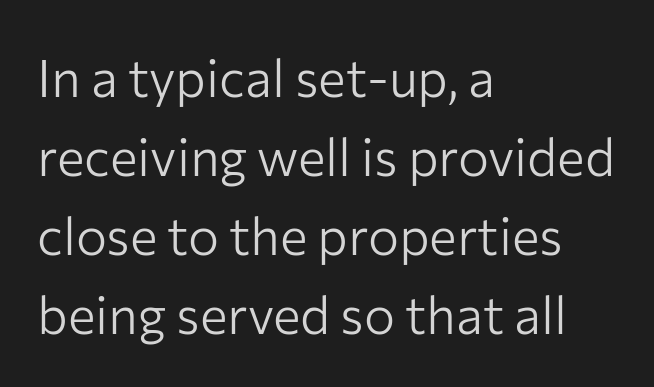
Descender tails drop into unmarked territory. The strokes carry an ordinary text weight at most. The letters advance in unequal steps, a hallmark of proportional type. Leading: standard. The type is set solid horizontally, with unmodified tracking.
